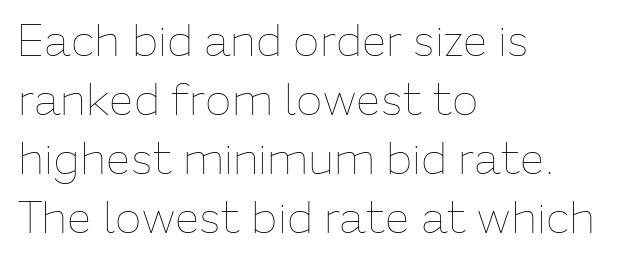
{"italic": "no", "bold": "no", "weight": "thin", "width": "normal", "stroke_contrast": "low", "x_height": "medium", "monospaced": "no", "underline": "no", "align": "left", "line_spacing": "normal", "line_spacing_ratio": 1.34, "letter_spacing": "normal", "letter_spacing_em": 0.0, "glyph_px": 44}
